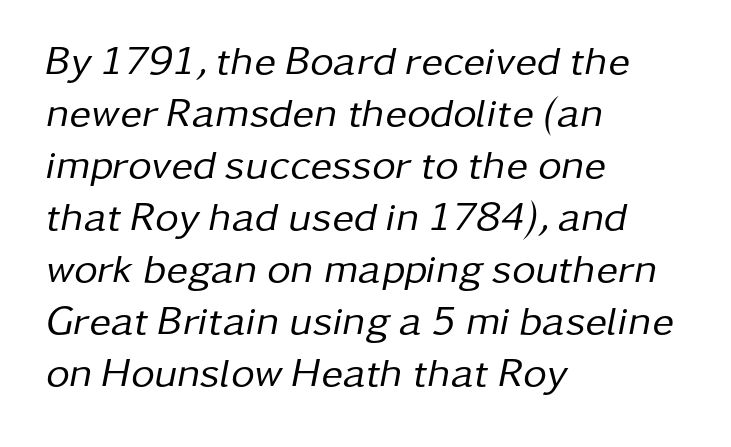
The image shows 41 px regular-weight type, italic (leaning right); set left-aligned, normal line spacing (1.27x), normal letter spacing, not underlined; low stroke contrast and a medium x-height.
